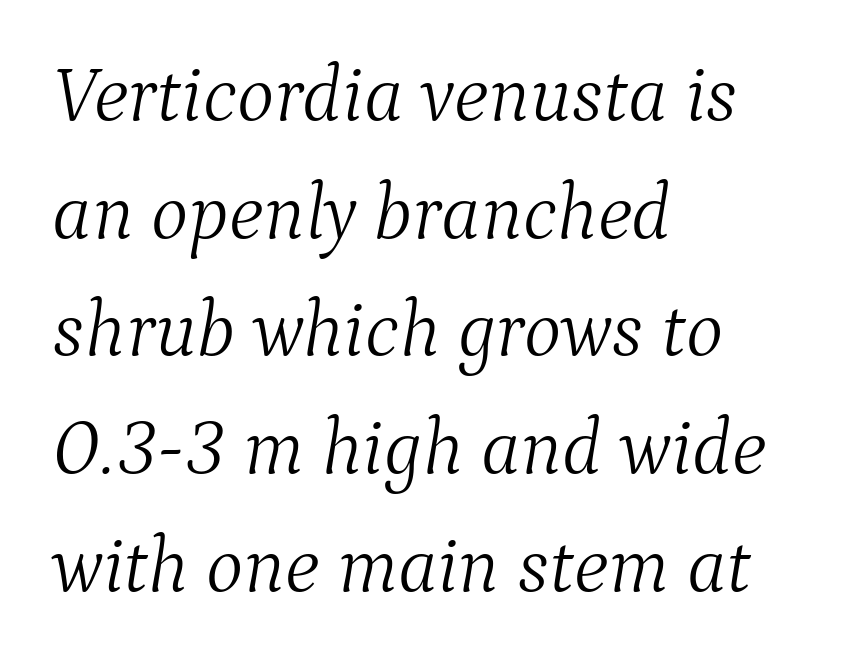
A typesetter would call this proportional, since set widths differ per character. Layout note: lines flush left. The passage shown leans; its letterforms are oblique. Look at the bottom of the vertical strokes: they flare into serifs here. Has an underline been added? It has not. Unbolded letterforms with no extra heft.
